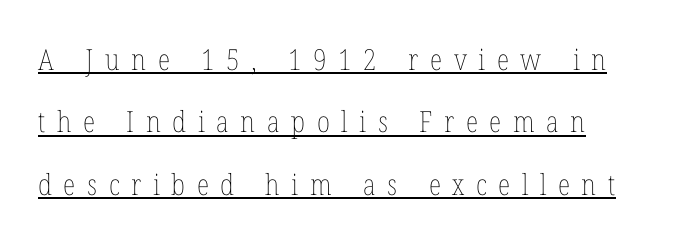
The image shows 29 px thin, condensed type, upright; set loose line spacing (2.15x), unusually wide letter spacing (+0.4 em), underlined; low stroke contrast and a medium x-height.
